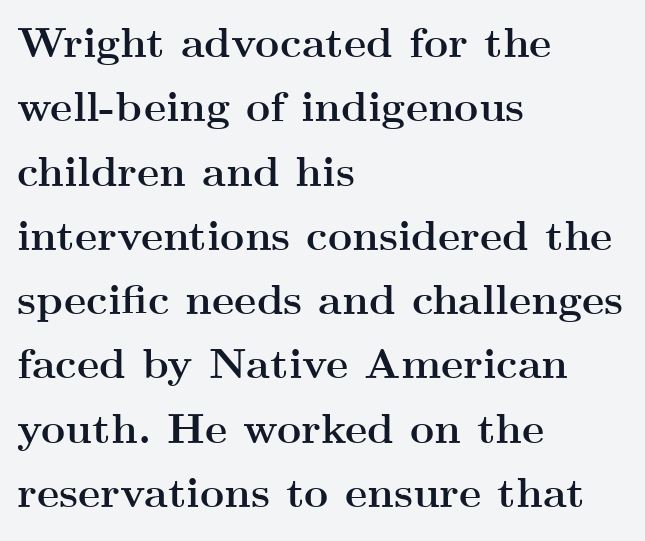
The image shows 42 px semibold, wide serif type, upright; set left-aligned, normal line spacing (1.53x), normal letter spacing, not underlined; medium stroke contrast and a small x-height.
